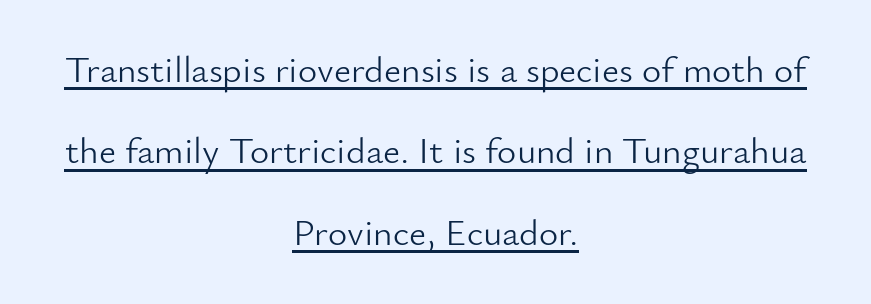
Q: Is the text bold? A: No.
Q: Is the text italic (slanted)? A: No, it is upright.
Q: Is the typeface a serif or a sans-serif typeface? A: Sans-serif.
Q: Is the text underlined? A: Yes.
Q: How is the paragraph aligned? A: Centered.
Q: Is the spacing between letters normal or unusually wide? A: Normal.
Q: Is the spacing between lines tight, normal or loose? A: Loose.
Q: Width (condensed, normal, or wide)? A: Normal.
Q: Stroke contrast? A: Low.
Q: x-height? A: Small.
Q: Monospaced? A: No.
